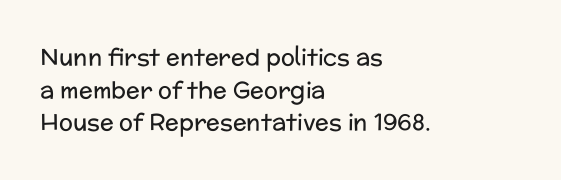
Characters follow at the spacing the type designer built in. The letterforms sit at book weight or below. Rendered with straight, roman letterforms. The rows are spaced the way most documents space them. The strip under each line holds only bare page.
